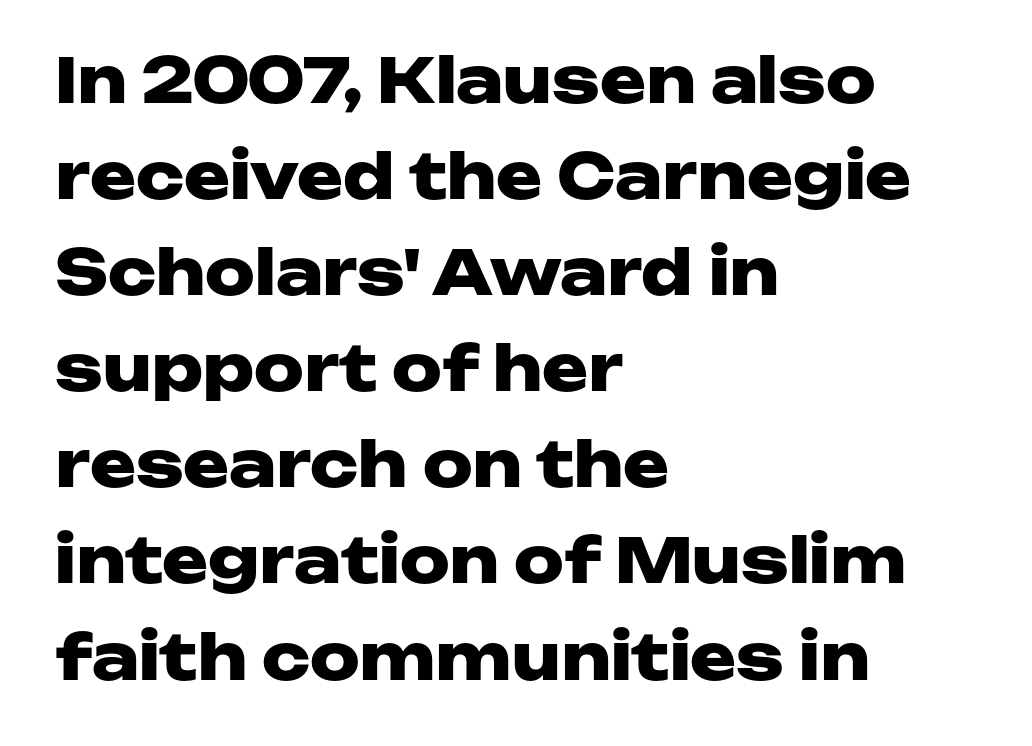
The image shows 62 px heavy, wide sans-serif type, upright; set left-aligned, normal line spacing (1.55x), normal letter spacing, not underlined; low stroke contrast and a medium x-height.
